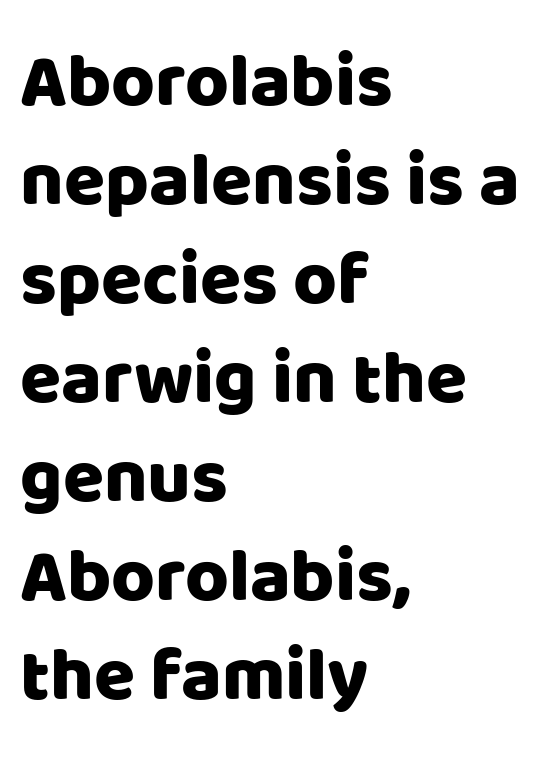
The image shows 75 px sans-serif type, upright; set left-aligned, normal line spacing (1.32x), normal letter spacing, not underlined; low stroke contrast and a large x-height.
